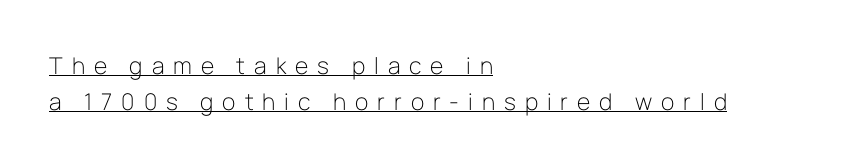
{"italic": "no", "bold": "no", "underline": "yes", "align": "left", "line_spacing": "normal", "line_spacing_ratio": 1.58, "letter_spacing": "wide", "letter_spacing_em": 0.39, "glyph_px": 23}
